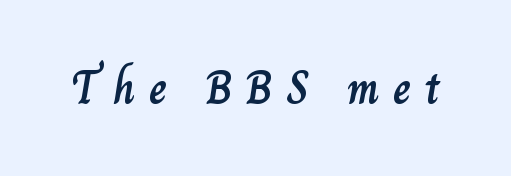
Here the designer chose a conventional face with non-uniform glyph widths. Characters follow at a spacing far wider than the type designer built in. A bare baseline throughout the passage.
